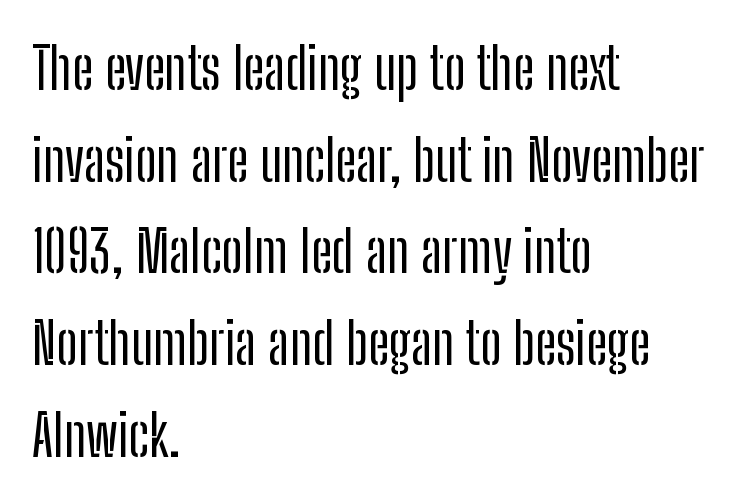
The image shows 58 px condensed sans-serif type, upright; set left-aligned, normal line spacing (1.58x), normal letter spacing, not underlined; low stroke contrast and a medium x-height.
